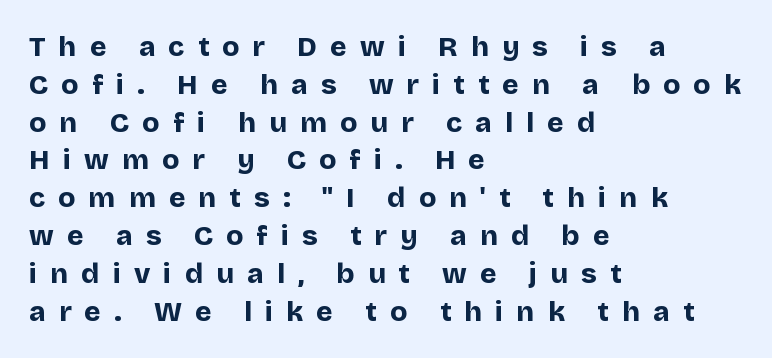
The image shows 28 px bold sans-serif type, upright; set left-aligned, normal line spacing (1.35x), unusually wide letter spacing (+0.47 em), not underlined; low stroke contrast and a large x-height.
